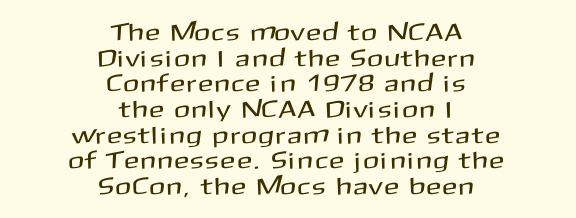
Interline gaps are noticeably narrow in this sample. The typography opts for an upright posture over an oblique one. Each row of text sits above clean, open space. Horizontal alignment here is central, giving a formal, balanced look.
